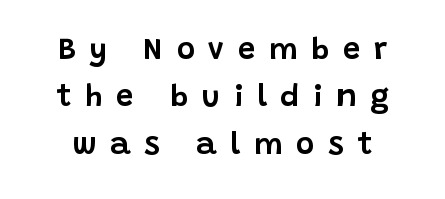
{"serif": "no", "italic": "no", "width": "normal", "stroke_contrast": "low", "x_height": "large", "monospaced": "no", "underline": "no", "line_spacing": "normal", "line_spacing_ratio": 1.53, "letter_spacing": "wide", "letter_spacing_em": 0.44, "glyph_px": 31}
